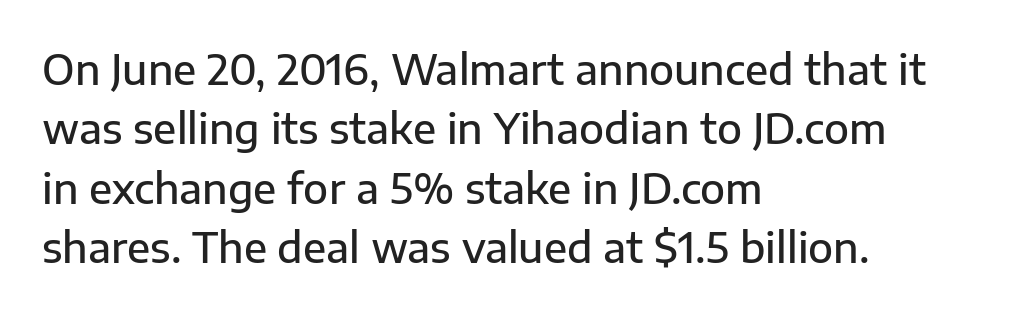
{"serif": "no", "italic": "no", "bold": "semi", "weight": "semibold", "width": "normal", "stroke_contrast": "low", "x_height": "medium", "monospaced": "no", "underline": "no", "align": "left", "line_spacing": "normal", "line_spacing_ratio": 1.45, "letter_spacing": "normal", "letter_spacing_em": 0.0, "glyph_px": 41}
